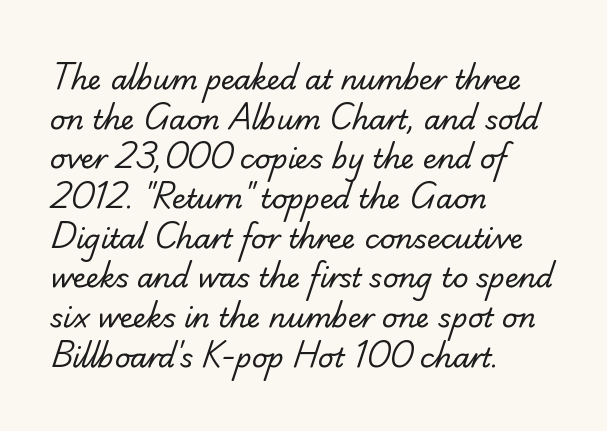
Summary of weight: not heavy and not bold. Quick note: underline off. These lines keep a tight, regular rhythm from letter to letter. Alignment: flush left.
